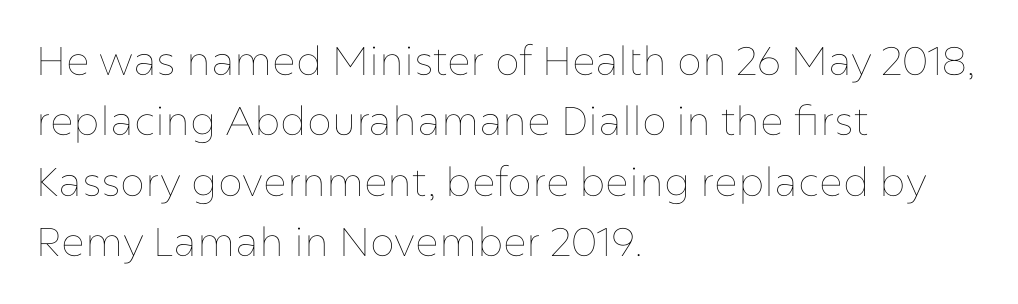
The image shows 40 px thin type, upright; set left-aligned, normal line spacing (1.51x), normal letter spacing, not underlined; low stroke contrast and a medium x-height.
